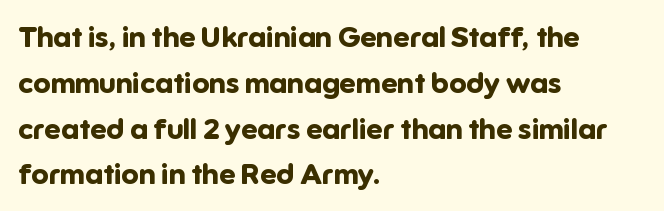
The image shows 29 px bold sans-serif type, upright; set left-aligned, normal line spacing (1.58x), normal letter spacing, not underlined; low stroke contrast and a medium x-height.
